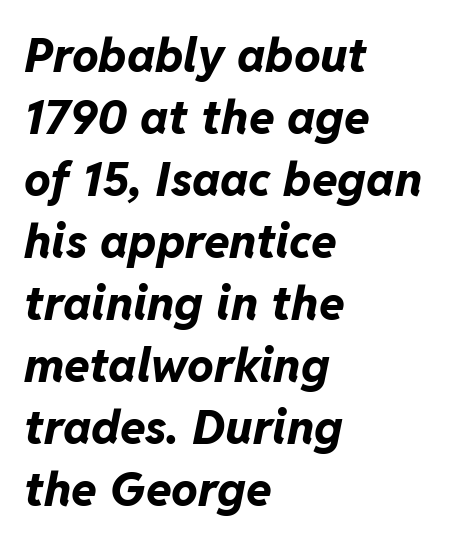
{"italic": "yes", "lean": "right", "slant_degrees": 11, "bold": "yes", "weight": "bold", "width": "normal", "stroke_contrast": "low", "x_height": "medium", "monospaced": "no", "underline": "no", "align": "left", "line_spacing": "normal", "line_spacing_ratio": 1.32, "letter_spacing": "normal", "letter_spacing_em": 0.0, "glyph_px": 47}
